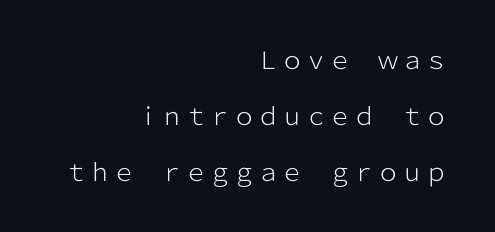
The image shows 24 px text type, upright; set right-aligned, loose line spacing (2.34x), normal letter spacing, not underlined.
